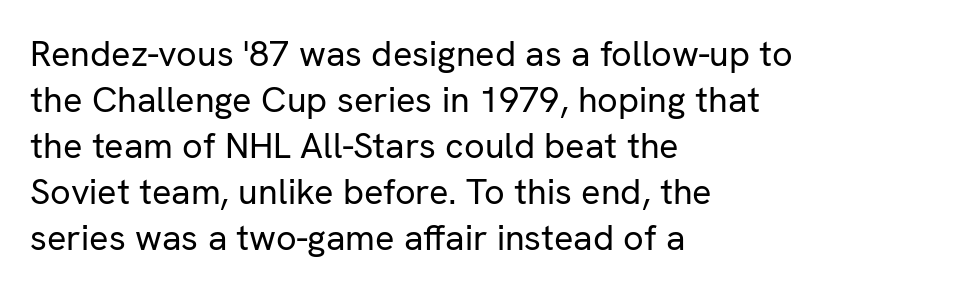
The image shows 36 px regular-weight sans-serif type, upright; set left-aligned, normal line spacing (1.28x), normal letter spacing, not underlined; low stroke contrast and a medium x-height.
